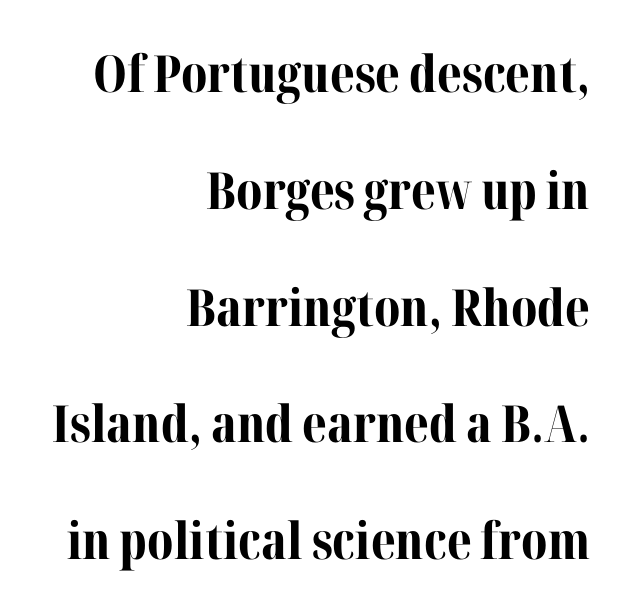
The image shows 51 px bold serif type, upright; set right-aligned, loose line spacing (2.29x), normal letter spacing, not underlined; medium stroke contrast and a medium x-height.
